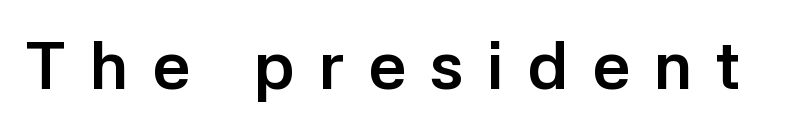
Decoration check: the copy has no underline. A roman cut, with each character standing at attention. Chunky letters — that's bold for sure. Substantial extra tracking has been applied to these lines. Serif or sans? Sans — the stroke terminals are bare.
